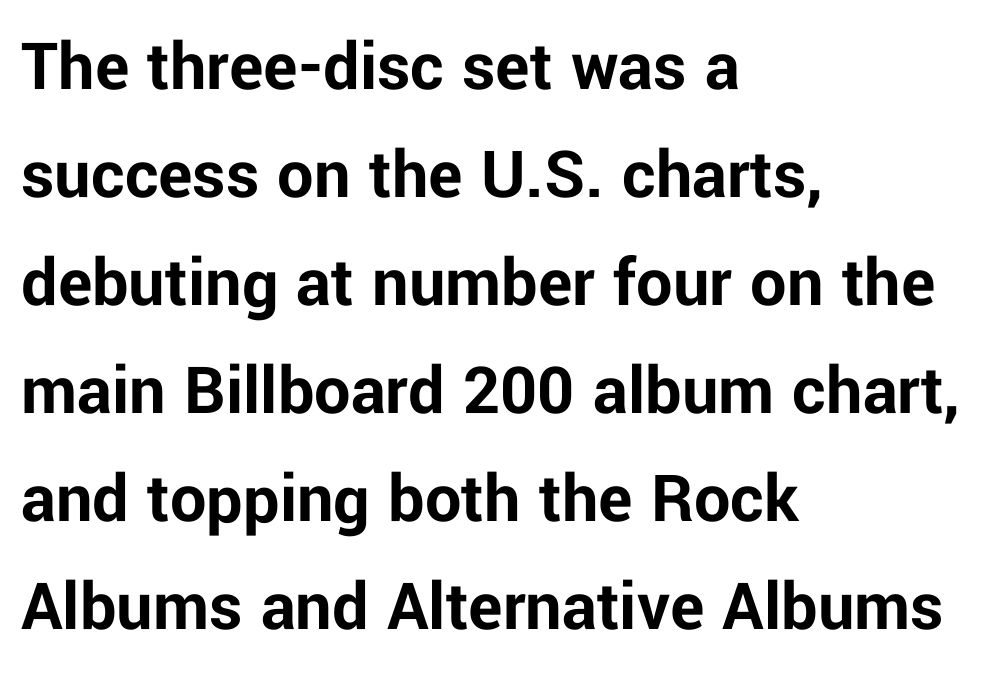
Q: Is the text bold? A: Yes.
Q: Is the text italic (slanted)? A: No, it is upright.
Q: Is the typeface a serif or a sans-serif typeface? A: Sans-serif.
Q: Is the text underlined? A: No.
Q: How is the paragraph aligned? A: Left-aligned.
Q: Is the spacing between letters normal or unusually wide? A: Normal.
Q: Is the spacing between lines tight, normal or loose? A: Normal.
Q: Width (condensed, normal, or wide)? A: Normal.
Q: Stroke contrast? A: Low.
Q: x-height? A: Medium.
Q: Monospaced? A: No.
